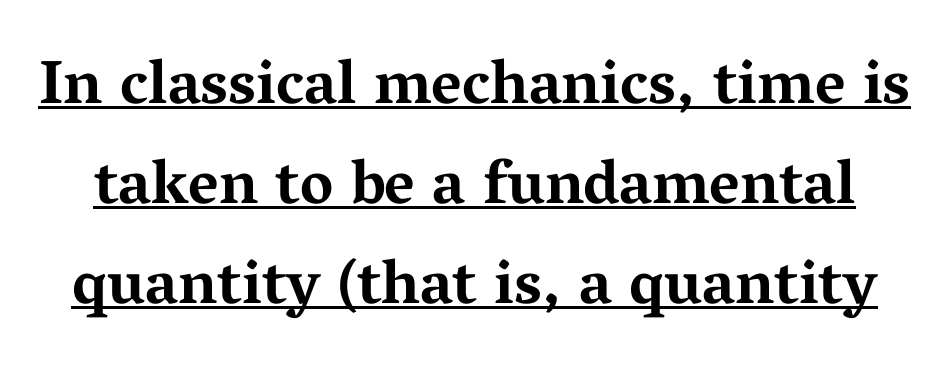
The face used here appears with an underline applied. Tracking here is standard; glyphs follow each other at the usual distance. The letters advance in unequal steps, a hallmark of proportional type. I'd describe the lettering as bold — thick and assertive. Evenly set lines give the paragraph a standard silhouette. The characters display serif detailing at their extremities.
